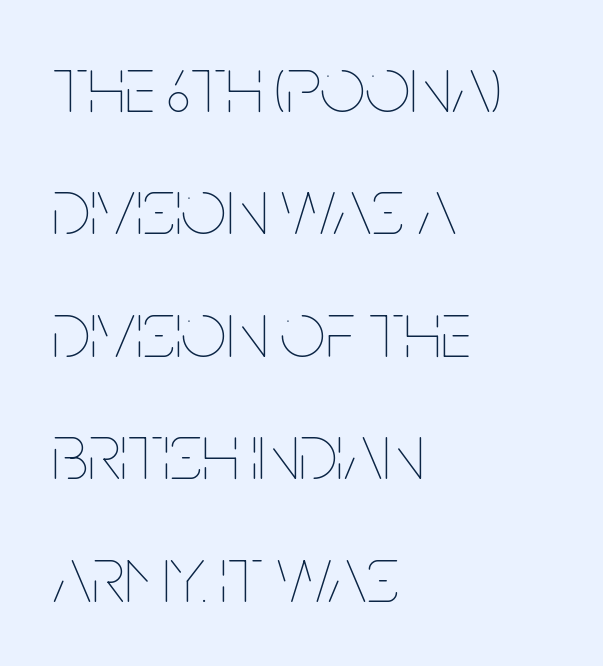
{"italic": "no", "bold": "no", "weight": "thin", "width": "condensed", "stroke_contrast": "low", "x_height": "large", "monospaced": "no", "underline": "no", "align": "left", "line_spacing": "normal", "line_spacing_ratio": 1.53, "letter_spacing": "normal", "letter_spacing_em": 0.0, "glyph_px": 80}
